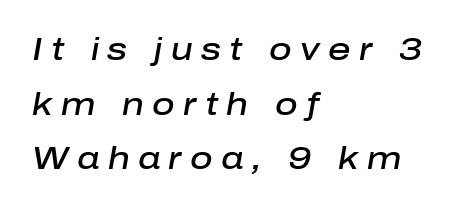
The image shows 31 px semibold type, italic (leaning right); set left-aligned, line spacing 1.76x, unusually wide letter spacing (+0.27 em), not underlined; low stroke contrast and a medium x-height.
